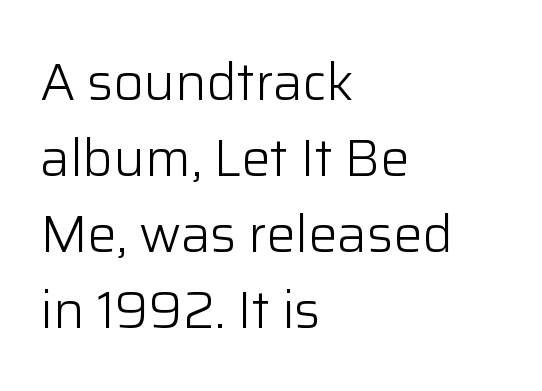
The image shows 52 px light sans-serif type, upright; set left-aligned, normal line spacing (1.46x), normal letter spacing, not underlined; low stroke contrast and a medium x-height.
